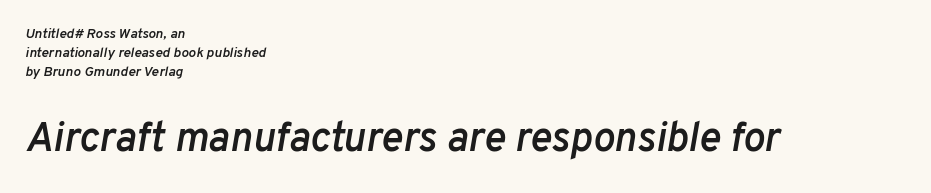
{"italic": "yes", "lean": "right", "slant_degrees": 10, "bold": "semi", "weight": "semibold", "width": "normal", "stroke_contrast": "low", "x_height": "medium", "monospaced": "no", "underline": "no", "align": "left", "line_spacing": "normal", "line_spacing_ratio": 1.35, "letter_spacing": "normal", "letter_spacing_em": 0.0, "larger_block": "second", "size_ratio": 2.93, "glyph_px": 41}
